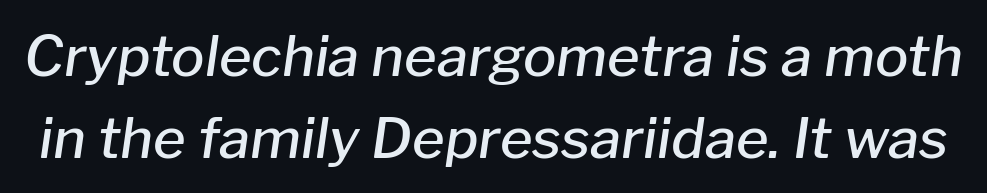
The image shows 56 px semibold type, italic (leaning right); set normal line spacing (1.46x), normal letter spacing, not underlined; low stroke contrast and a medium x-height.
